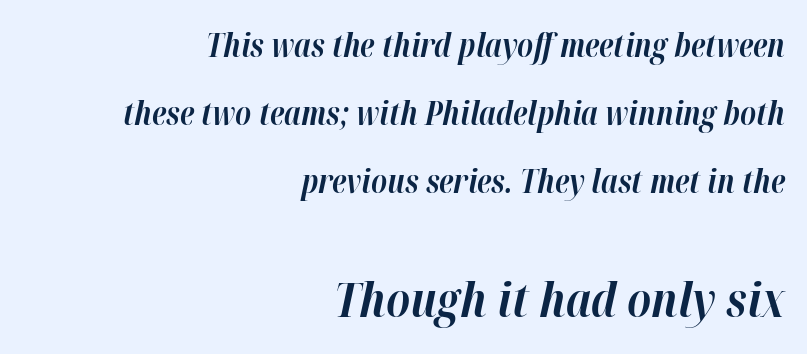
The image shows 48 px bold type, italic (leaning right); set right-aligned, loose line spacing (2.13x), normal letter spacing, not underlined; the second (bottom) block is 1.5x larger; high stroke contrast and a medium x-height.
